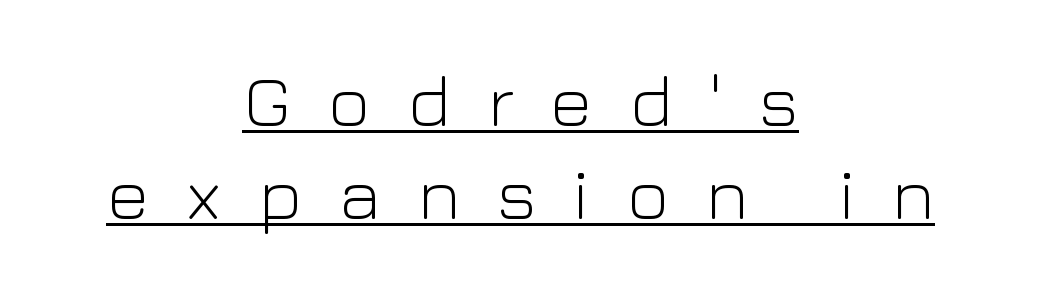
Q: Is the text bold? A: No.
Q: Is the text italic (slanted)? A: No, it is upright.
Q: Is the typeface a serif or a sans-serif typeface? A: Sans-serif.
Q: Is the text underlined? A: Yes.
Q: How is the paragraph aligned? A: Centered.
Q: Is the spacing between letters normal or unusually wide? A: Unusually wide.
Q: Is the spacing between lines tight, normal or loose? A: Normal.
Q: Width (condensed, normal, or wide)? A: Normal.
Q: Stroke contrast? A: Low.
Q: x-height? A: Medium.
Q: Monospaced? A: No.
